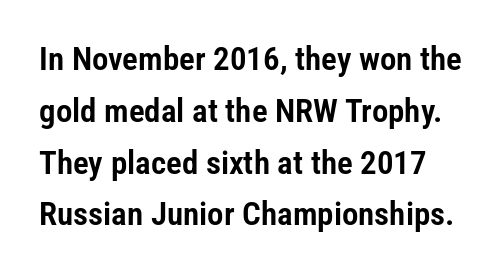
Q: Is the text italic (slanted)? A: No, it is upright.
Q: Is the typeface a serif or a sans-serif typeface? A: Sans-serif.
Q: Is the text underlined? A: No.
Q: Is the spacing between letters normal or unusually wide? A: Normal.
Q: Is the spacing between lines tight, normal or loose? A: Normal.
Q: Width (condensed, normal, or wide)? A: Condensed.
Q: Stroke contrast? A: Low.
Q: x-height? A: Medium.
Q: Monospaced? A: No.
